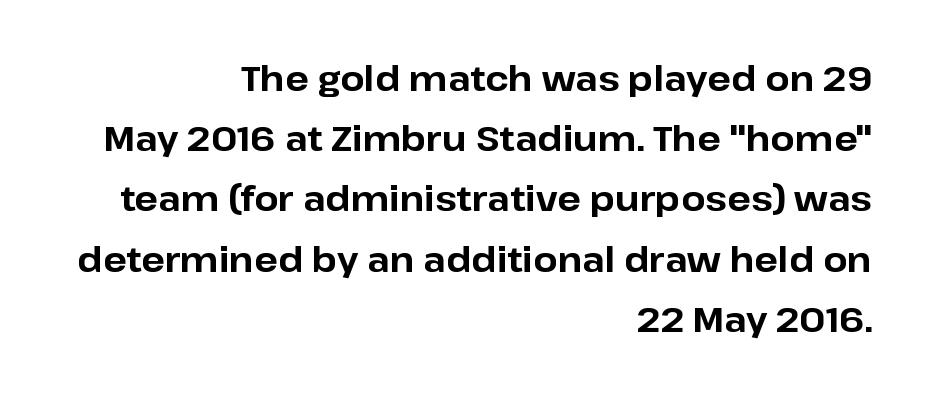
Q: Is the text bold? A: Yes.
Q: Is the text italic (slanted)? A: No, it is upright.
Q: Is the typeface a serif or a sans-serif typeface? A: Sans-serif.
Q: Is the text underlined? A: No.
Q: How is the paragraph aligned? A: Right-aligned.
Q: Is the spacing between letters normal or unusually wide? A: Normal.
Q: Width (condensed, normal, or wide)? A: Normal.
Q: Stroke contrast? A: Low.
Q: x-height? A: Medium.
Q: Monospaced? A: No.
